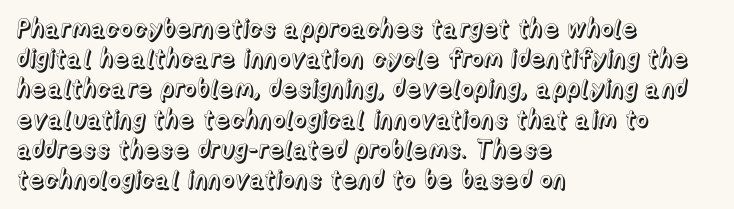
The image shows 25 px text type; set left-aligned, line spacing 1.21x, normal letter spacing, not underlined.
